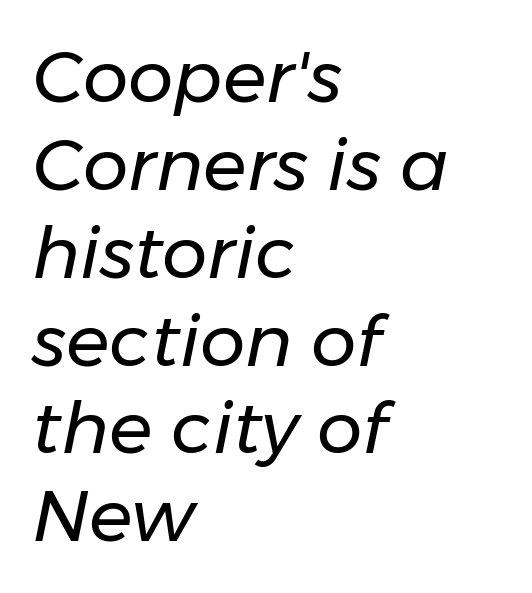
{"italic": "yes", "lean": "right", "slant_degrees": 11, "bold": "no", "weight": "regular", "width": "normal", "stroke_contrast": "low", "x_height": "medium", "monospaced": "no", "underline": "no", "align": "left", "line_spacing_ratio": 1.22, "letter_spacing": "normal", "letter_spacing_em": 0.0, "glyph_px": 72}
